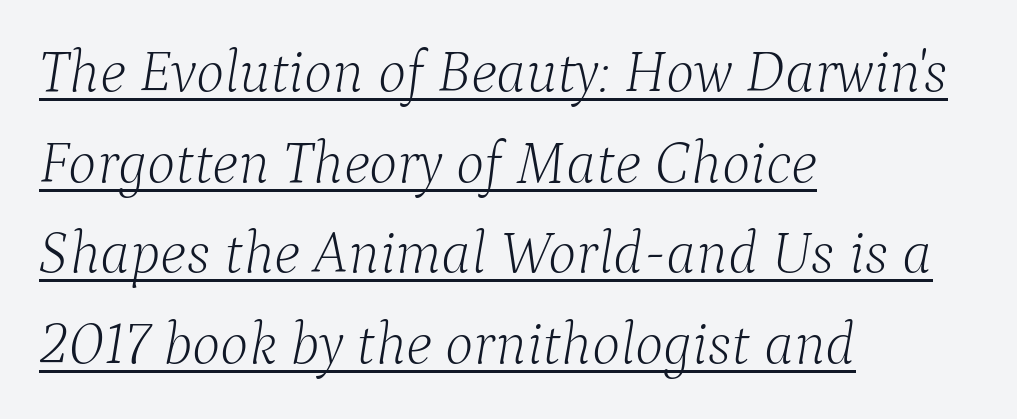
The image shows 60 px light serif type, italic (leaning right); set left-aligned, normal line spacing (1.51x), normal letter spacing, underlined; low stroke contrast and a medium x-height.
